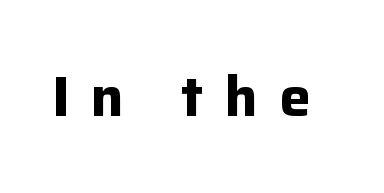
Q: Is the text bold? A: Yes.
Q: Is the text italic (slanted)? A: No, it is upright.
Q: Is the typeface a serif or a sans-serif typeface? A: Sans-serif.
Q: Is the text underlined? A: No.
Q: Is the spacing between letters normal or unusually wide? A: Unusually wide.
Q: Width (condensed, normal, or wide)? A: Normal.
Q: Stroke contrast? A: Low.
Q: x-height? A: Medium.
Q: Monospaced? A: No.
